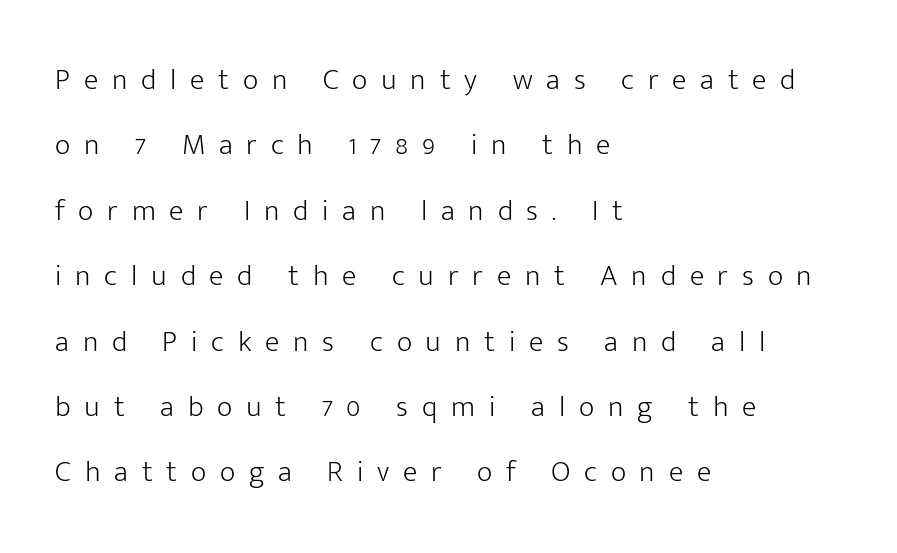
{"serif": "no", "italic": "no", "bold": "no", "weight": "light", "width": "normal", "stroke_contrast": "low", "x_height": "medium", "monospaced": "no", "underline": "no", "align": "left", "line_spacing": "loose", "line_spacing_ratio": 2.18, "letter_spacing": "wide", "letter_spacing_em": 0.46, "glyph_px": 30}
